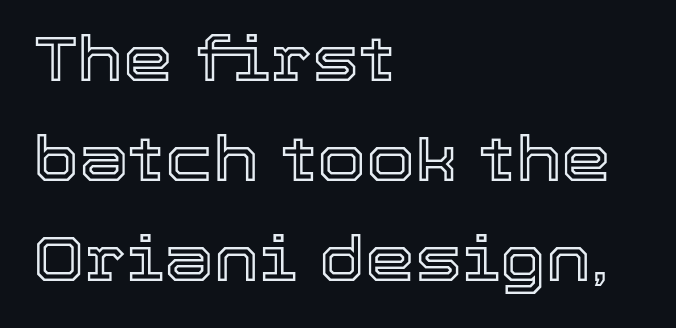
{"italic": "no", "width": "normal", "x_height": "medium", "monospaced": "no", "underline": "no", "align": "left", "line_spacing": "normal", "line_spacing_ratio": 1.59, "letter_spacing": "normal", "letter_spacing_em": 0.0, "glyph_px": 63}
